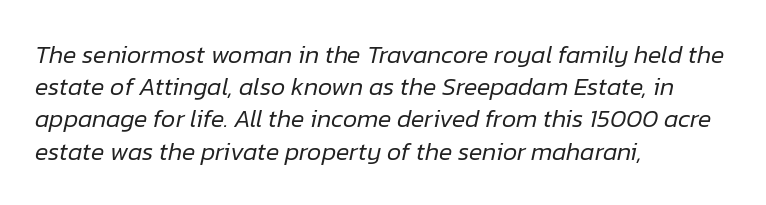
Q: Is the text bold? A: No.
Q: Is the text italic (slanted)? A: Yes, it leans right by about 12 degrees.
Q: Is the text underlined? A: No.
Q: How is the paragraph aligned? A: Left-aligned.
Q: Is the spacing between letters normal or unusually wide? A: Normal.
Q: Is the spacing between lines tight, normal or loose? A: Normal.
